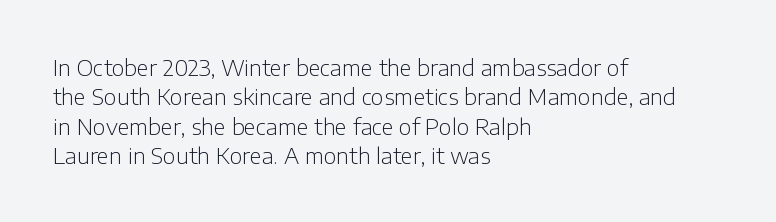
Q: Is the text bold? A: No.
Q: Is the text italic (slanted)? A: No, it is upright.
Q: Is the text underlined? A: No.
Q: How is the paragraph aligned? A: Left-aligned.
Q: Is the spacing between letters normal or unusually wide? A: Normal.
Q: Is the spacing between lines tight, normal or loose? A: Normal.
